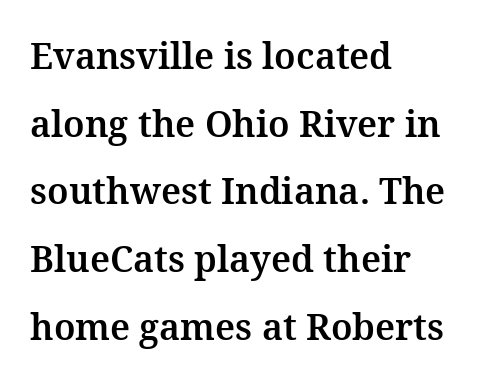
Q: Is the text italic (slanted)? A: No, it is upright.
Q: Is the typeface a serif or a sans-serif typeface? A: Serif.
Q: Is the text underlined? A: No.
Q: How is the paragraph aligned? A: Left-aligned.
Q: Is the spacing between letters normal or unusually wide? A: Normal.
Q: Width (condensed, normal, or wide)? A: Normal.
Q: Stroke contrast? A: Medium.
Q: x-height? A: Medium.
Q: Monospaced? A: No.
